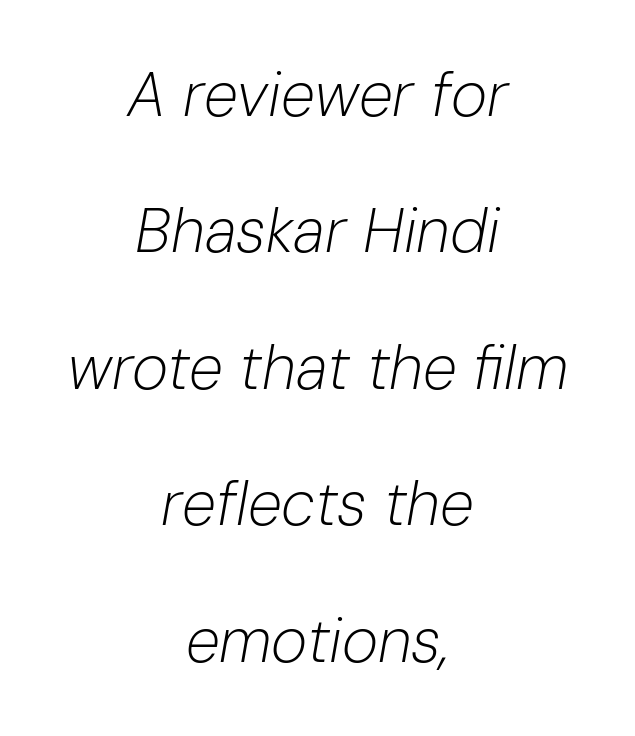
Think of a printed novel: that variable character pitch is what you see here. Regarding leading, the lines here are spaced well apart. The tracking reads as untouched default to a designer's eye. Weight class: somewhere from thin through regular.
